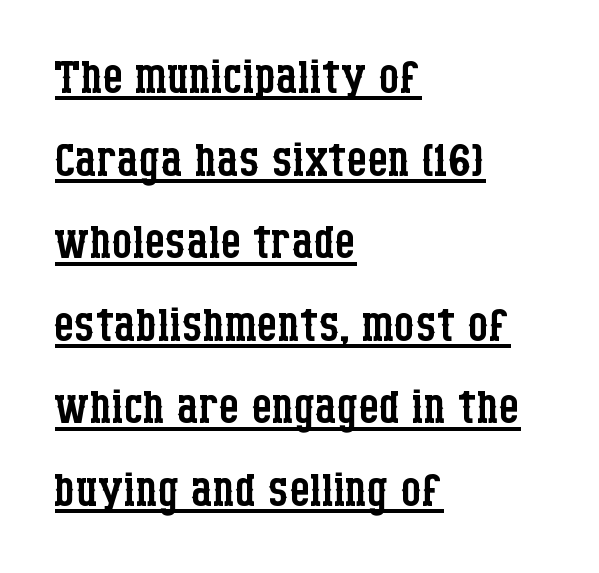
Q: Is the text bold? A: No.
Q: Is the text italic (slanted)? A: No, it is upright.
Q: Is the typeface a serif or a sans-serif typeface? A: Serif.
Q: Is the text underlined? A: Yes.
Q: How is the paragraph aligned? A: Left-aligned.
Q: Is the spacing between letters normal or unusually wide? A: Normal.
Q: Is the spacing between lines tight, normal or loose? A: Normal.
Q: Width (condensed, normal, or wide)? A: Condensed.
Q: Stroke contrast? A: Low.
Q: x-height? A: Large.
Q: Monospaced? A: No.
